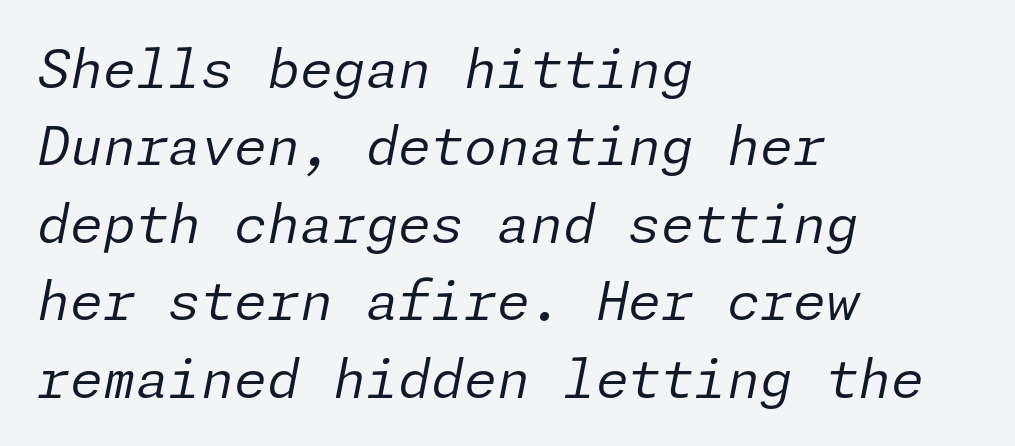
Q: Is the text bold? A: No.
Q: Is the text italic (slanted)? A: Yes, it leans right by about 11 degrees.
Q: Is the text underlined? A: No.
Q: How is the paragraph aligned? A: Left-aligned.
Q: Is the spacing between letters normal or unusually wide? A: Normal.
Q: Is the spacing between lines tight, normal or loose? A: Normal.
Q: Width (condensed, normal, or wide)? A: Normal.
Q: Stroke contrast? A: Low.
Q: x-height? A: Medium.
